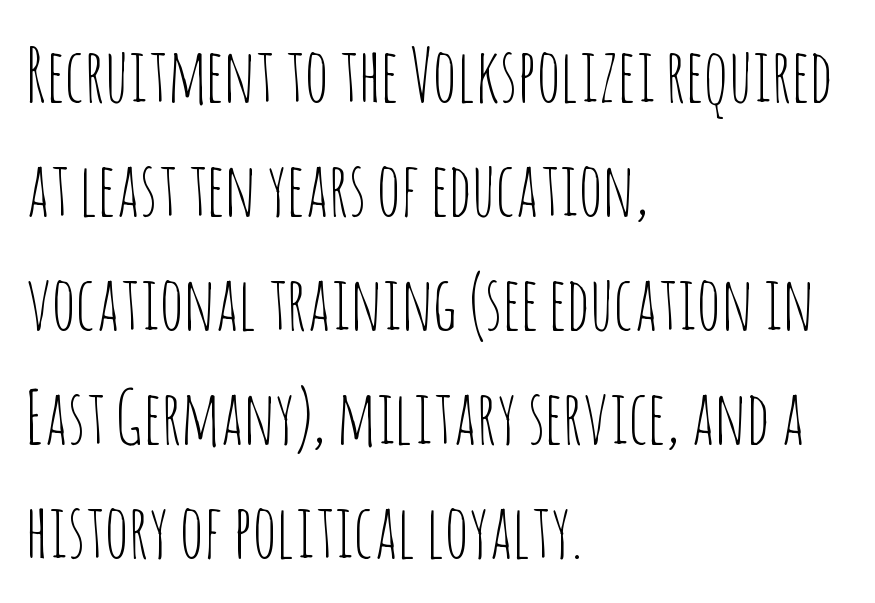
{"serif": "no", "italic": "no", "bold": "no", "weight": "thin", "width": "condensed", "stroke_contrast": "low", "x_height": "large", "monospaced": "no", "underline": "no", "align": "left", "line_spacing": "normal", "line_spacing_ratio": 1.54, "letter_spacing": "normal", "letter_spacing_em": 0.0, "glyph_px": 74}
